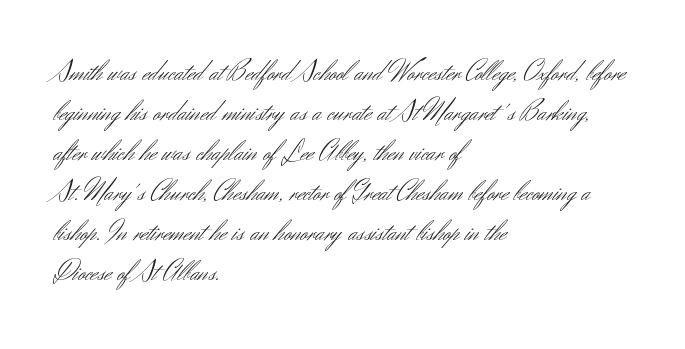
Q: Is the text bold? A: No.
Q: Is the text italic (slanted)? A: Yes.
Q: Is the typeface a serif or a sans-serif typeface? A: Sans-serif.
Q: Is the text underlined? A: No.
Q: How is the paragraph aligned? A: Left-aligned.
Q: Is the spacing between letters normal or unusually wide? A: Normal.
Q: Is the spacing between lines tight, normal or loose? A: Normal.
Q: Width (condensed, normal, or wide)? A: Normal.
Q: Stroke contrast? A: Medium.
Q: x-height? A: Small.
Q: Monospaced? A: No.
